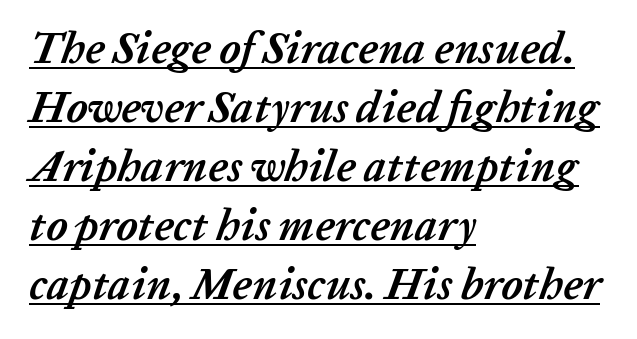
{"italic": "yes", "lean": "right", "slant_degrees": 20, "bold": "yes", "weight": "semibold", "width": "normal", "stroke_contrast": "low", "x_height": "medium", "monospaced": "no", "underline": "yes", "align": "left", "line_spacing": "normal", "line_spacing_ratio": 1.34, "letter_spacing": "normal", "letter_spacing_em": 0.0, "glyph_px": 44}
